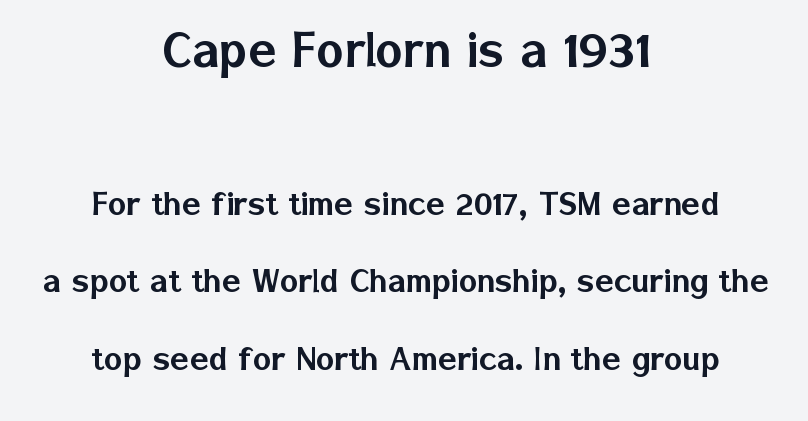
Q: Is the text italic (slanted)? A: No, it is upright.
Q: Is the typeface a serif or a sans-serif typeface? A: Sans-serif.
Q: Is the text underlined? A: No.
Q: How is the paragraph aligned? A: Centered.
Q: Is the spacing between letters normal or unusually wide? A: Normal.
Q: Is the spacing between lines tight, normal or loose? A: Loose.
Q: Which block of text is set in a larger size, the first (top) or the second (bottom)? A: The first (top) one.
Q: Width (condensed, normal, or wide)? A: Normal.
Q: Stroke contrast? A: Low.
Q: x-height? A: Medium.
Q: Monospaced? A: No.
